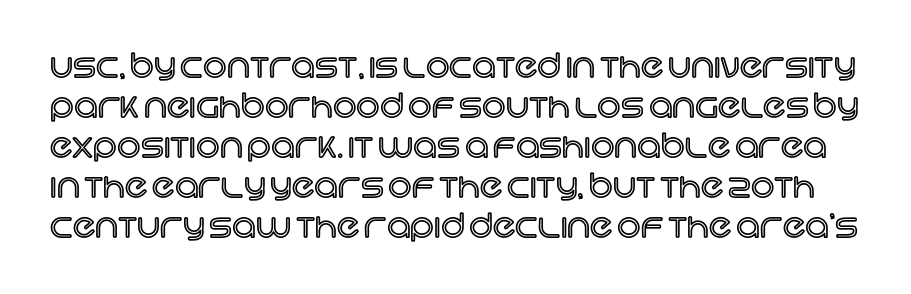
Is this a fixed-width face? No — the glyphs have proportional, varying widths. Inter-character spacing is left at the font's built-in metrics. Does the lettering tilt? It doesn't — this is upright. Letters rest on an invisible, unmarked baseline.
